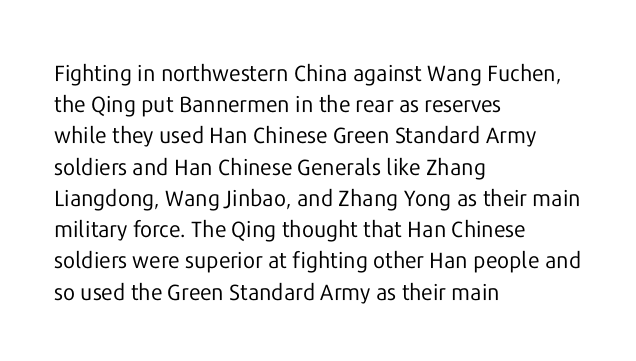
{"italic": "no", "bold": "no", "underline": "no", "align": "left", "line_spacing": "normal", "line_spacing_ratio": 1.42, "letter_spacing": "normal", "letter_spacing_em": 0.0, "glyph_px": 22}
